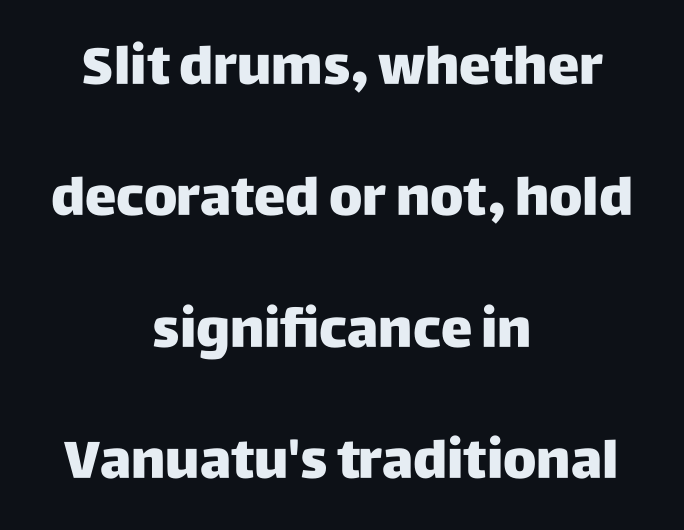
The image shows 53 px heavy sans-serif type, upright; set centered, loose line spacing (2.48x), normal letter spacing, not underlined; low stroke contrast and a large x-height.
